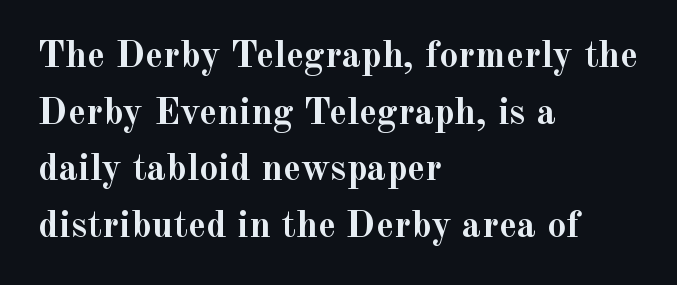
The image shows 38 px semibold serif type, upright; set left-aligned, normal line spacing (1.49x), normal letter spacing, not underlined; a small x-height.
